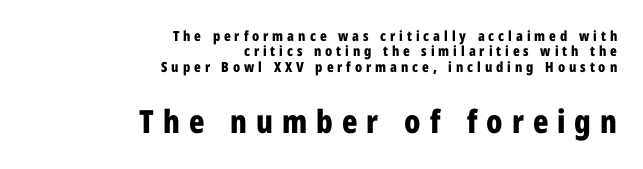
Spacing verdict: proportional, widths tailored to each character. Between these two stacked blocks, the lower one wins on size. When letters stand straight like this, we call the style roman or upright. These words are printed bold, with thick strokes throughout.
